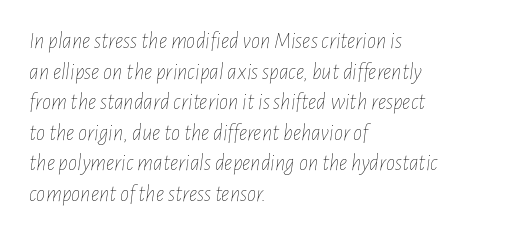
{"italic": "yes", "lean": "right", "slant_degrees": 7, "bold": "no", "underline": "no", "align": "left", "line_spacing": "normal", "line_spacing_ratio": 1.33, "letter_spacing": "normal", "letter_spacing_em": 0.0, "glyph_px": 23}
